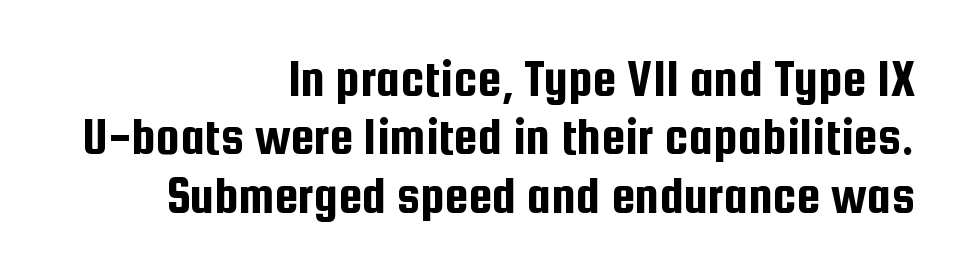
Leftover space on each line is placed entirely before the opening word. How would I describe the line gaps? Narrow and economical. The baseline area is clear. Each letter's strokes conclude bluntly, with no projecting serifs.
